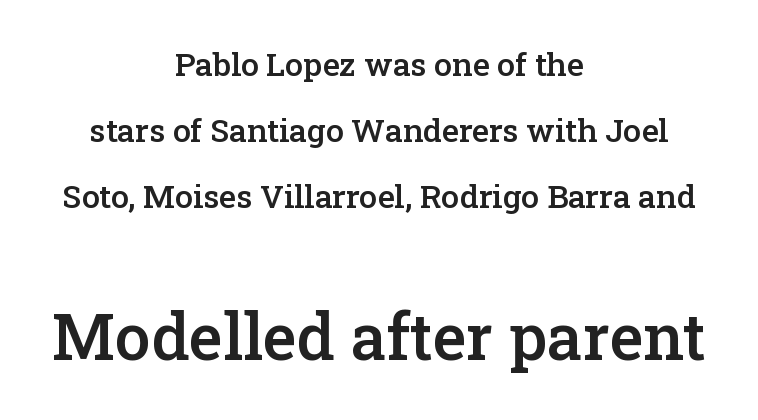
{"serif": "yes", "italic": "no", "bold": "semi", "weight": "semibold", "width": "normal", "stroke_contrast": "low", "x_height": "medium", "monospaced": "no", "underline": "no", "align": "center", "line_spacing": "loose", "line_spacing_ratio": 2.07, "letter_spacing": "normal", "letter_spacing_em": 0.0, "larger_block": "second", "size_ratio": 2.0, "glyph_px": 64}
